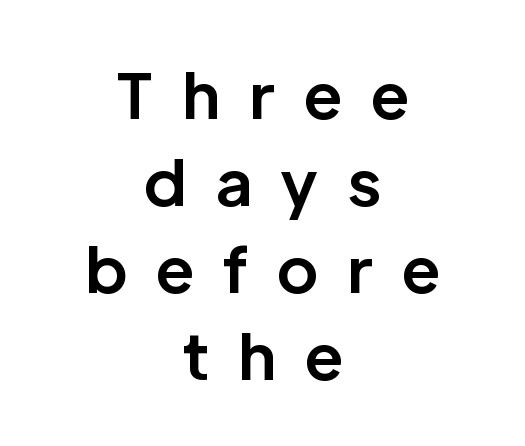
The image shows 63 px bold sans-serif type, upright; set centered, normal line spacing (1.38x), unusually wide letter spacing (+0.45 em), not underlined; low stroke contrast and a medium x-height.
